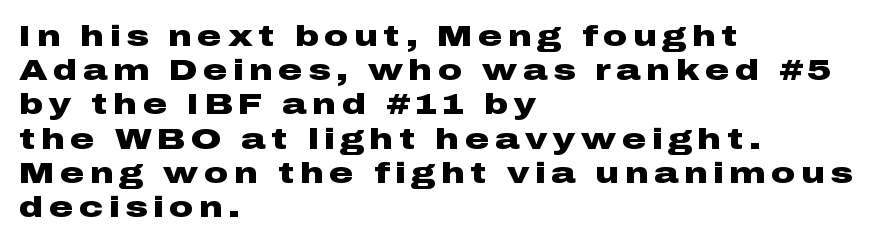
Q: Is the text bold? A: Yes.
Q: Is the text italic (slanted)? A: No, it is upright.
Q: Is the typeface a serif or a sans-serif typeface? A: Sans-serif.
Q: Is the text underlined? A: No.
Q: How is the paragraph aligned? A: Left-aligned.
Q: Is the spacing between lines tight, normal or loose? A: Tight.
Q: Width (condensed, normal, or wide)? A: Wide.
Q: Stroke contrast? A: Low.
Q: x-height? A: Medium.
Q: Monospaced? A: No.
